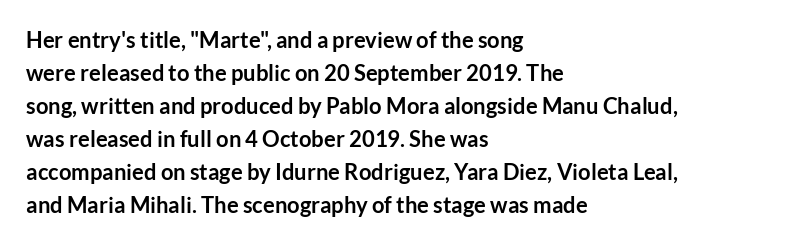
Q: Is the text bold? A: Yes.
Q: Is the text italic (slanted)? A: No, it is upright.
Q: Is the text underlined? A: No.
Q: How is the paragraph aligned? A: Left-aligned.
Q: Is the spacing between letters normal or unusually wide? A: Normal.
Q: Is the spacing between lines tight, normal or loose? A: Normal.
